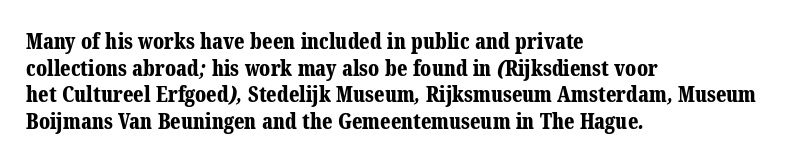
{"bold": "yes", "underline": "no", "align": "left", "line_spacing": "normal", "line_spacing_ratio": 1.27, "letter_spacing": "normal", "letter_spacing_em": 0.0, "glyph_px": 21}
